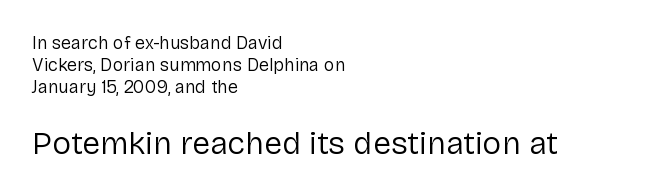
Q: Is the text bold? A: No.
Q: Is the text italic (slanted)? A: No, it is upright.
Q: Is the typeface a serif or a sans-serif typeface? A: Sans-serif.
Q: Is the text underlined? A: No.
Q: How is the paragraph aligned? A: Left-aligned.
Q: Is the spacing between letters normal or unusually wide? A: Normal.
Q: Which block of text is set in a larger size, the first (top) or the second (bottom)? A: The second (bottom) one.
Q: Width (condensed, normal, or wide)? A: Normal.
Q: Stroke contrast? A: Low.
Q: x-height? A: Medium.
Q: Monospaced? A: No.
